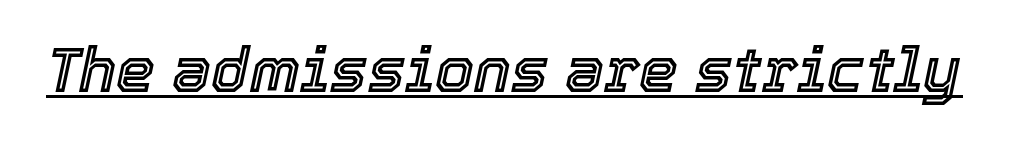
The image shows 62 px text type, italic (leaning right); set normal letter spacing, underlined; a medium x-height.
